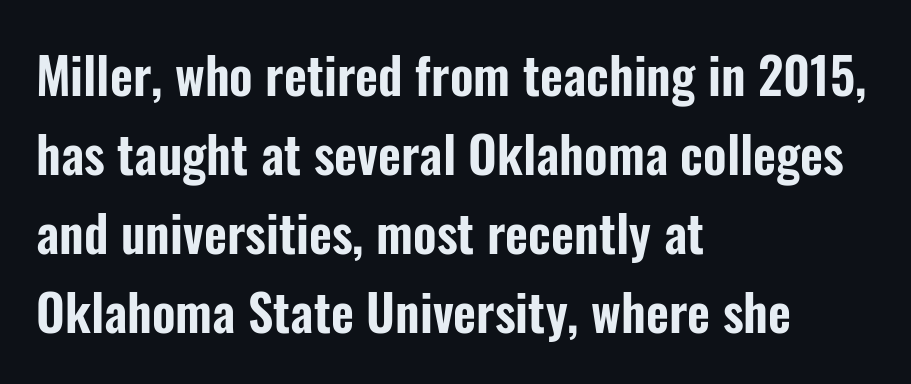
The line-height multiplier appears to be the usual default. Posture: vertical. Nothing sits at the stroke ends, so this counts as sans-serif. The letterforms sit shoulder to shoulder at normal distance.
